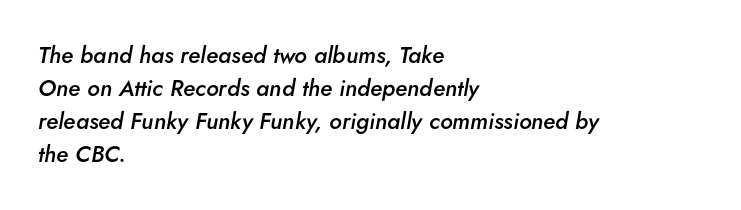
When letters slant like this, we call the style italic. Is the block centered? No — it sits flush against the left margin. A bare baseline throughout the passage. A somewhat darkened texture: the type is semibold rather than bold. Students, note that the glyphs here touch the page at normal intervals. Regarding leading, the lines here are spaced in the standard way.
